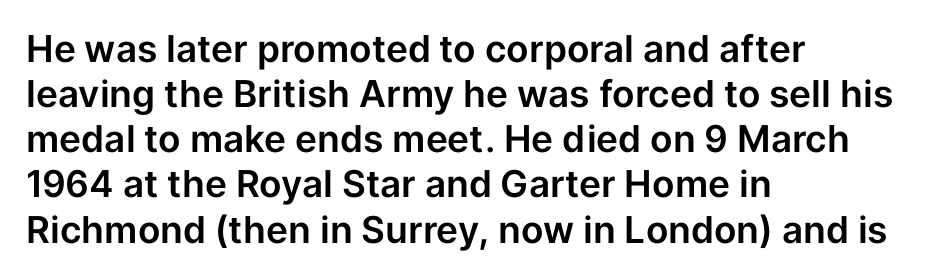
These lines are rendered in a variable-pitch font. Examine the stroke ends and you'll find no serifs. The gaps between neighbouring characters are ordinary and unremarkable. In terms of posture, this sample is upright.
